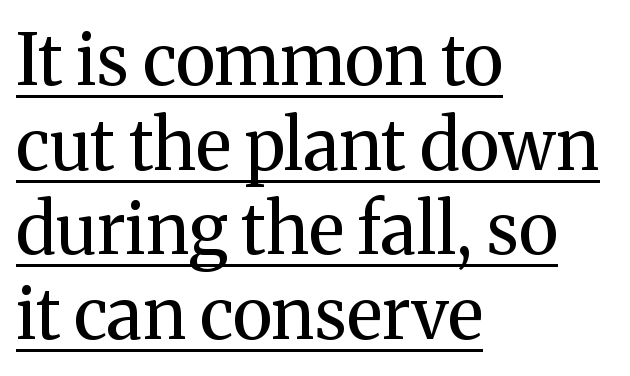
Q: Is the text bold? A: No.
Q: Is the text italic (slanted)? A: No, it is upright.
Q: Is the typeface a serif or a sans-serif typeface? A: Serif.
Q: Is the text underlined? A: Yes.
Q: How is the paragraph aligned? A: Left-aligned.
Q: Is the spacing between letters normal or unusually wide? A: Normal.
Q: Width (condensed, normal, or wide)? A: Normal.
Q: Stroke contrast? A: Medium.
Q: x-height? A: Medium.
Q: Monospaced? A: No.
